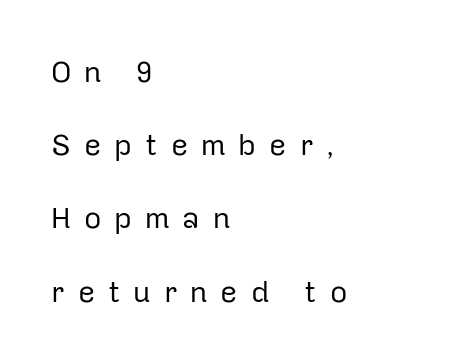
{"serif": "no", "italic": "no", "bold": "no", "weight": "regular", "width": "normal", "stroke_contrast": "low", "x_height": "medium", "monospaced": "no", "underline": "no", "align": "left", "line_spacing": "loose", "line_spacing_ratio": 2.44, "letter_spacing": "wide", "letter_spacing_em": 0.43, "glyph_px": 30}
